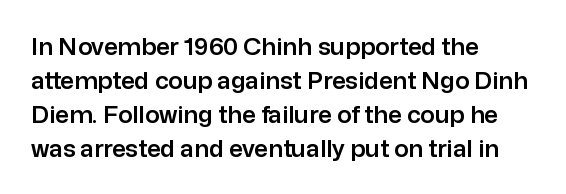
Q: Is the text italic (slanted)? A: No, it is upright.
Q: Is the text underlined? A: No.
Q: How is the paragraph aligned? A: Left-aligned.
Q: Is the spacing between letters normal or unusually wide? A: Normal.
Q: Is the spacing between lines tight, normal or loose? A: Normal.
